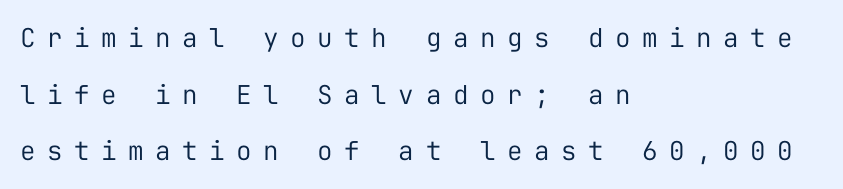
A roman cut, with each character standing at attention. Which margin do the lines hug? The left one — the right edge is uneven. Glyph-to-glyph distance is far greater than everyday printed text. Any mark beneath the type? The region is blank. The weight would be labelled regular, book, light, or lighter still.
